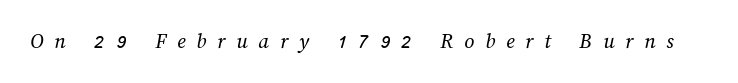
The image shows 22 px text type; set unusually wide letter spacing (+0.49 em), not underlined.
